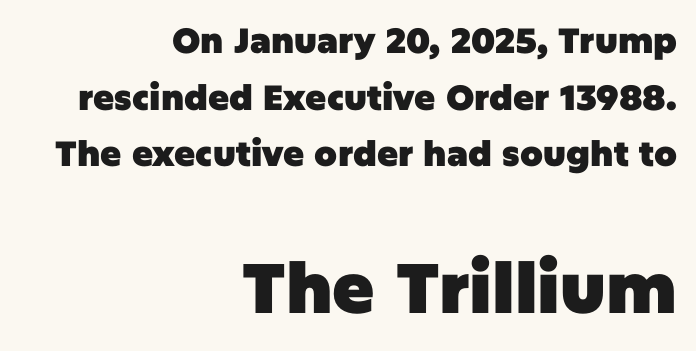
Compared with typical body copy, the letter spacing here is the same. Proportional: the letters do not fall into vertical columns. Plenty of ink on the page — the face is bold. Whoever set this chose a conventional vertical rhythm. Nope, not italic — everything's standing straight. Line endings align vertically; line beginnings do not.
